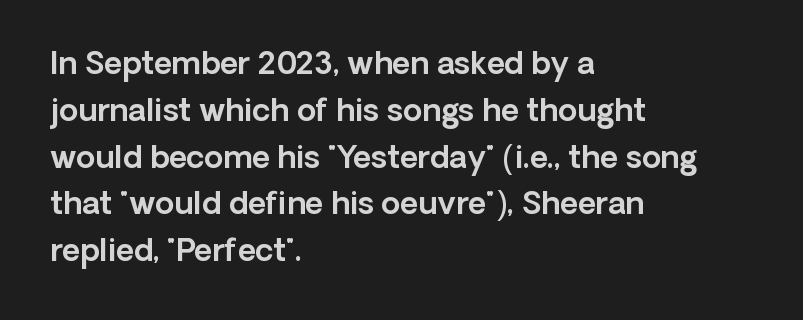
The image shows 31 px sans-serif type, upright; set left-aligned, normal line spacing (1.51x), normal letter spacing, not underlined; a medium x-height.
